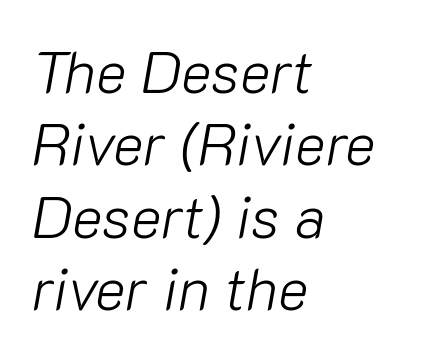
The image shows 58 px light type, italic (leaning right); set left-aligned, normal line spacing (1.25x), normal letter spacing, not underlined; low stroke contrast and a medium x-height.
